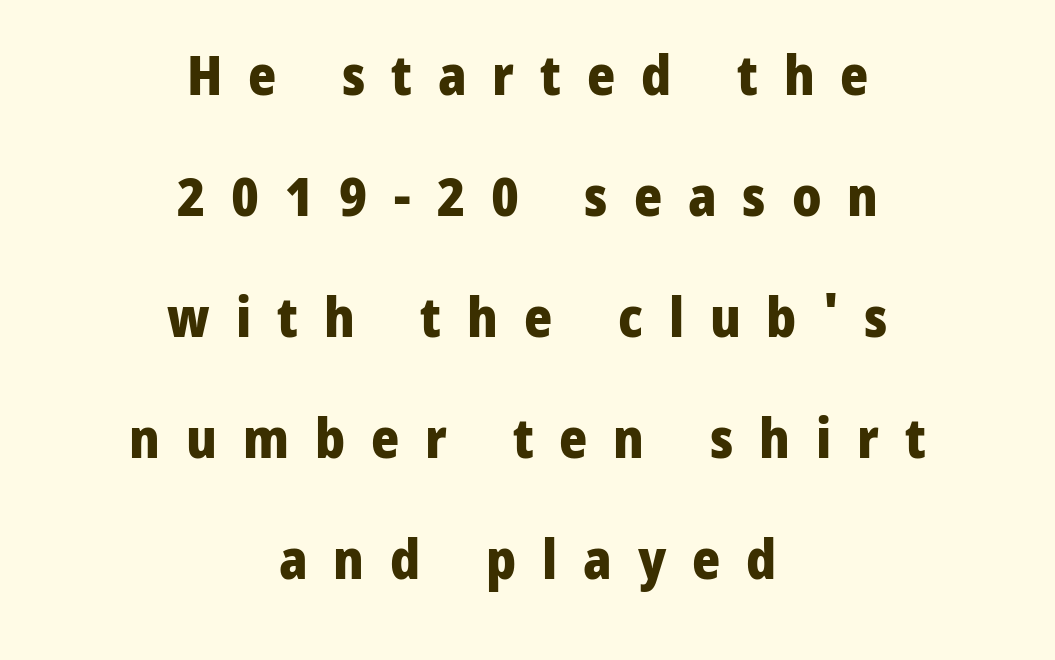
Q: Is the text bold? A: Yes.
Q: Is the text italic (slanted)? A: No, it is upright.
Q: Is the typeface a serif or a sans-serif typeface? A: Sans-serif.
Q: Is the text underlined? A: No.
Q: How is the paragraph aligned? A: Centered.
Q: Is the spacing between letters normal or unusually wide? A: Unusually wide.
Q: Is the spacing between lines tight, normal or loose? A: Loose.
Q: Width (condensed, normal, or wide)? A: Normal.
Q: Stroke contrast? A: Low.
Q: x-height? A: Medium.
Q: Monospaced? A: No.
